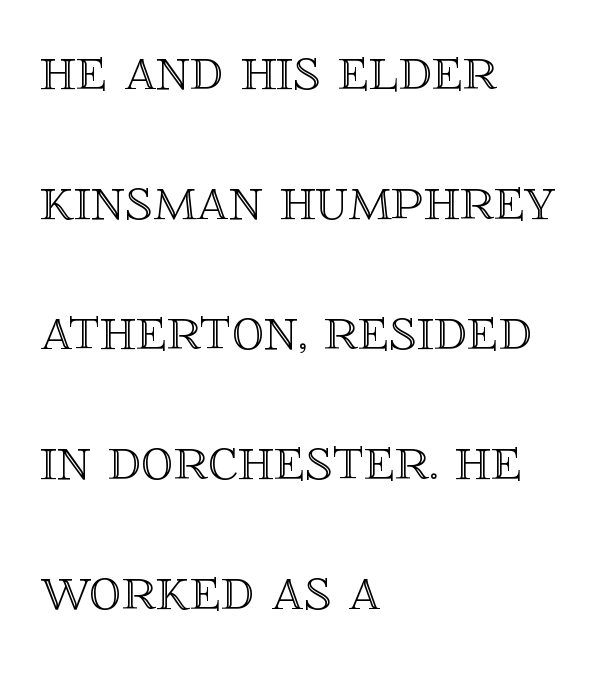
Q: Is the text italic (slanted)? A: No, it is upright.
Q: Is the text underlined? A: No.
Q: How is the paragraph aligned? A: Left-aligned.
Q: Is the spacing between letters normal or unusually wide? A: Normal.
Q: Is the spacing between lines tight, normal or loose? A: Loose.
Q: Width (condensed, normal, or wide)? A: Normal.
Q: x-height? A: Large.
Q: Monospaced? A: No.
